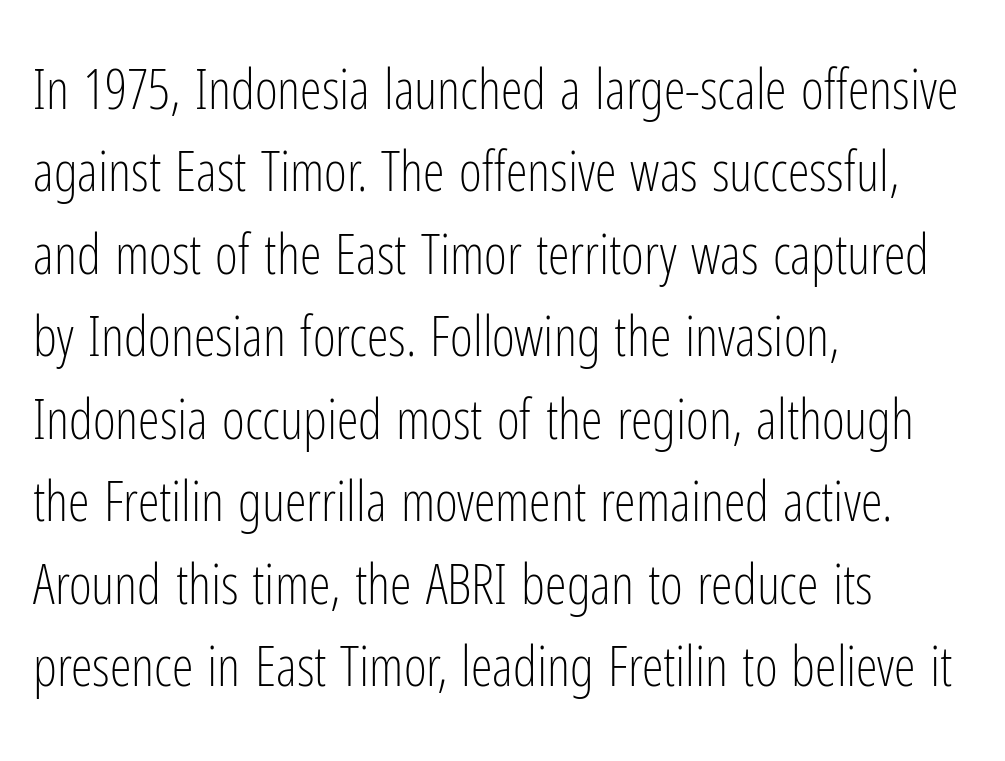
Q: Is the text bold? A: No.
Q: Is the text italic (slanted)? A: No, it is upright.
Q: Is the typeface a serif or a sans-serif typeface? A: Sans-serif.
Q: Is the text underlined? A: No.
Q: How is the paragraph aligned? A: Left-aligned.
Q: Is the spacing between letters normal or unusually wide? A: Normal.
Q: Is the spacing between lines tight, normal or loose? A: Normal.
Q: Width (condensed, normal, or wide)? A: Condensed.
Q: Stroke contrast? A: Low.
Q: x-height? A: Medium.
Q: Monospaced? A: No.
